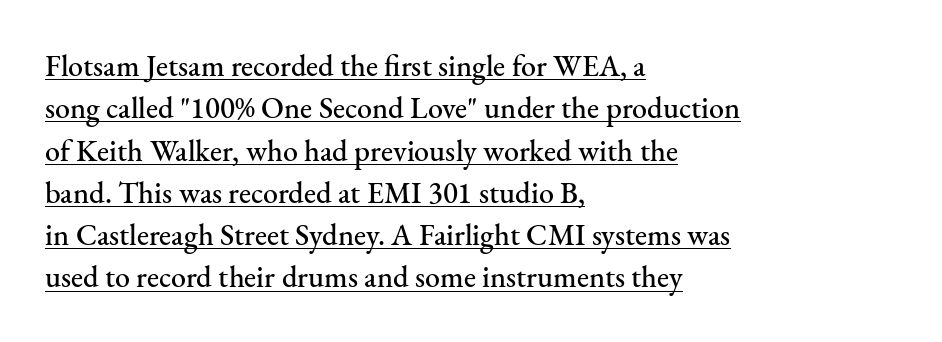
Q: Is the text italic (slanted)? A: No, it is upright.
Q: Is the typeface a serif or a sans-serif typeface? A: Serif.
Q: Is the text underlined? A: Yes.
Q: How is the paragraph aligned? A: Left-aligned.
Q: Is the spacing between letters normal or unusually wide? A: Normal.
Q: Is the spacing between lines tight, normal or loose? A: Normal.
Q: Width (condensed, normal, or wide)? A: Normal.
Q: Stroke contrast? A: Medium.
Q: x-height? A: Small.
Q: Monospaced? A: No.
